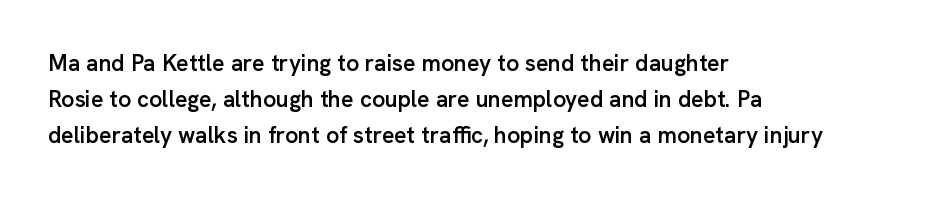
{"italic": "no", "bold": "semi", "underline": "no", "align": "left", "line_spacing": "normal", "line_spacing_ratio": 1.56, "letter_spacing": "normal", "letter_spacing_em": 0.0, "glyph_px": 23}
